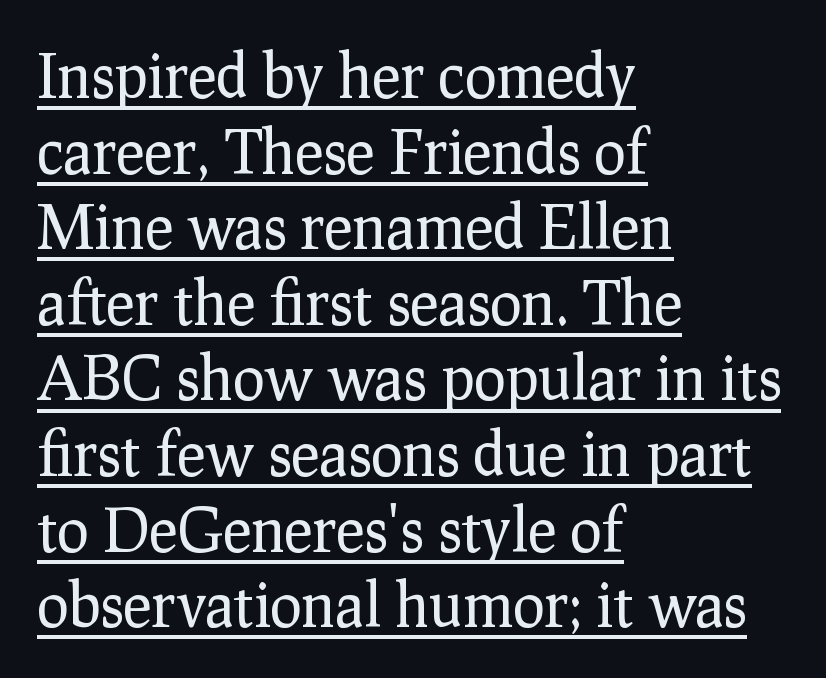
This rendering employs a face with finishing strokes, i.e., a serif. The rendering anchors every line to the left-hand side. In terms of posture, this sample is upright. Every word sits above its own underline.
